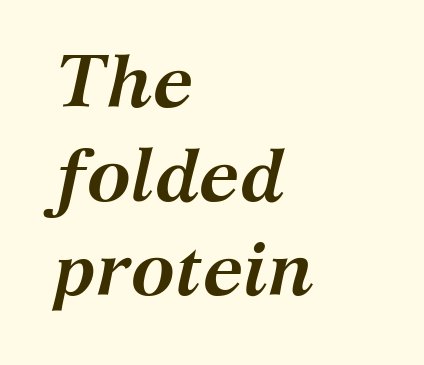
Q: Is the text bold? A: Yes.
Q: Is the text italic (slanted)? A: Yes, it leans right by about 12 degrees.
Q: Is the typeface a serif or a sans-serif typeface? A: Serif.
Q: Is the text underlined? A: No.
Q: How is the paragraph aligned? A: Left-aligned.
Q: Is the spacing between letters normal or unusually wide? A: Normal.
Q: Is the spacing between lines tight, normal or loose? A: Normal.
Q: Width (condensed, normal, or wide)? A: Normal.
Q: Stroke contrast? A: Medium.
Q: x-height? A: Medium.
Q: Monospaced? A: No.
